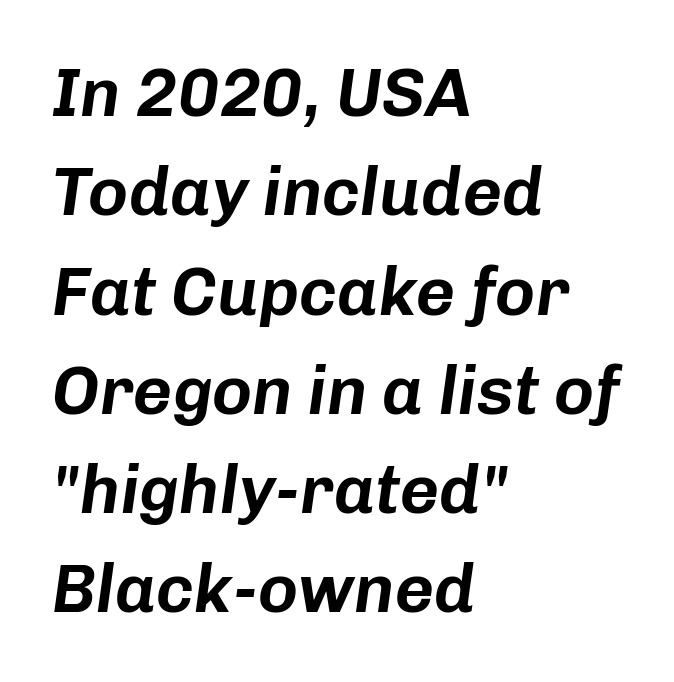
Q: Is the text italic (slanted)? A: Yes, it leans right by about 8 degrees.
Q: Is the text underlined? A: No.
Q: How is the paragraph aligned? A: Left-aligned.
Q: Is the spacing between letters normal or unusually wide? A: Normal.
Q: Is the spacing between lines tight, normal or loose? A: Normal.
Q: Width (condensed, normal, or wide)? A: Normal.
Q: Stroke contrast? A: Low.
Q: x-height? A: Medium.
Q: Monospaced? A: No.
